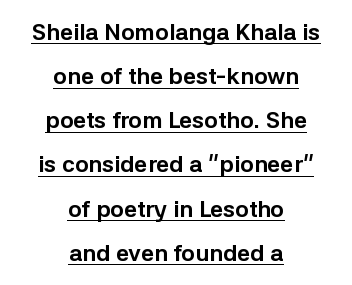
Q: Is the text bold? A: Yes.
Q: Is the text italic (slanted)? A: No, it is upright.
Q: Is the text underlined? A: Yes.
Q: How is the paragraph aligned? A: Centered.
Q: Is the spacing between letters normal or unusually wide? A: Normal.
Q: Is the spacing between lines tight, normal or loose? A: Loose.
